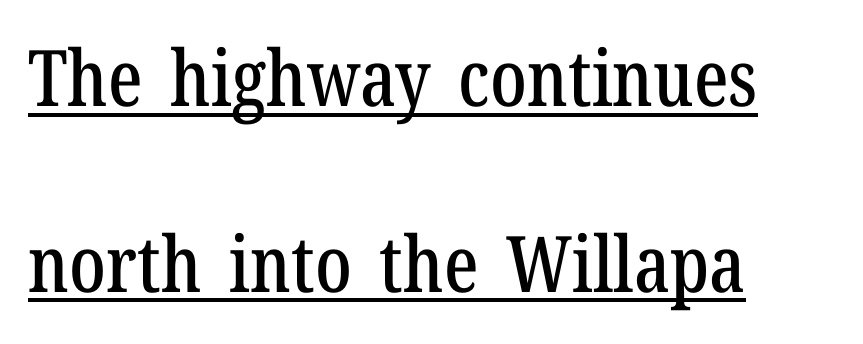
The image shows 78 px condensed serif type, upright; set left-aligned, loose line spacing (2.38x), normal letter spacing, underlined; low stroke contrast and a medium x-height.
